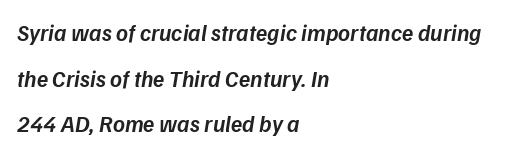
{"italic": "yes", "lean": "right", "slant_degrees": 9, "bold": "semi", "underline": "no", "align": "left", "line_spacing": "loose", "line_spacing_ratio": 1.98, "letter_spacing": "normal", "letter_spacing_em": 0.0, "glyph_px": 23}
